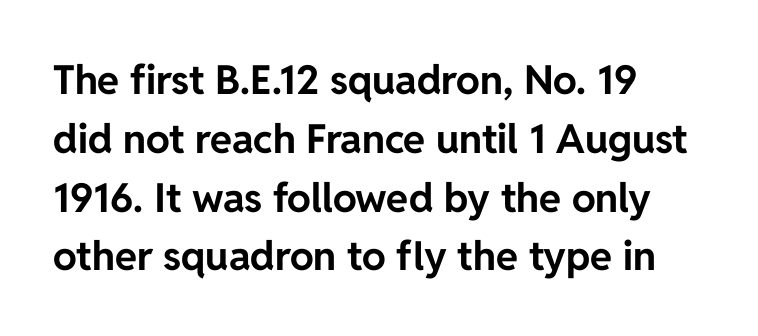
The face used here is proportionally spaced, like ordinary book or web type. The passage shown is emphatically bold. Decoration check: the copy has no underline. Stroke terminals: plain, sans-serif.
